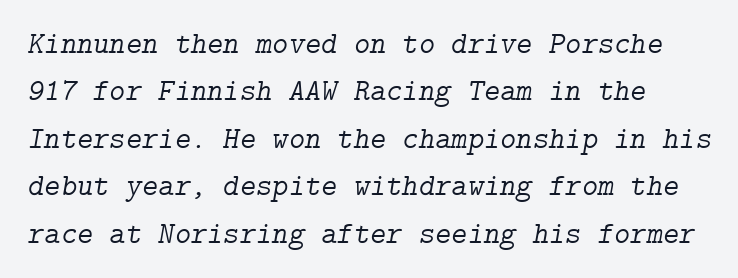
{"serif": "yes", "italic": "yes", "lean": "right", "slant_degrees": 9, "bold": "no", "weight": "light", "width": "normal", "stroke_contrast": "low", "x_height": "medium", "underline": "no", "line_spacing": "normal", "line_spacing_ratio": 1.53, "letter_spacing": "normal", "letter_spacing_em": 0.0, "glyph_px": 31}
